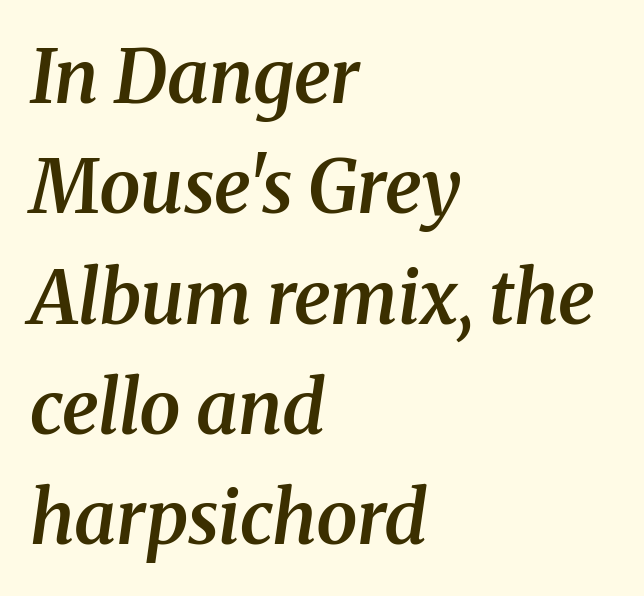
Q: Is the text bold? A: Semi-bold.
Q: Is the text italic (slanted)? A: Yes, it leans right by about 8 degrees.
Q: Is the typeface a serif or a sans-serif typeface? A: Serif.
Q: Is the text underlined? A: No.
Q: How is the paragraph aligned? A: Left-aligned.
Q: Is the spacing between letters normal or unusually wide? A: Normal.
Q: Is the spacing between lines tight, normal or loose? A: Normal.
Q: Width (condensed, normal, or wide)? A: Normal.
Q: Stroke contrast? A: Medium.
Q: x-height? A: Medium.
Q: Monospaced? A: No.
